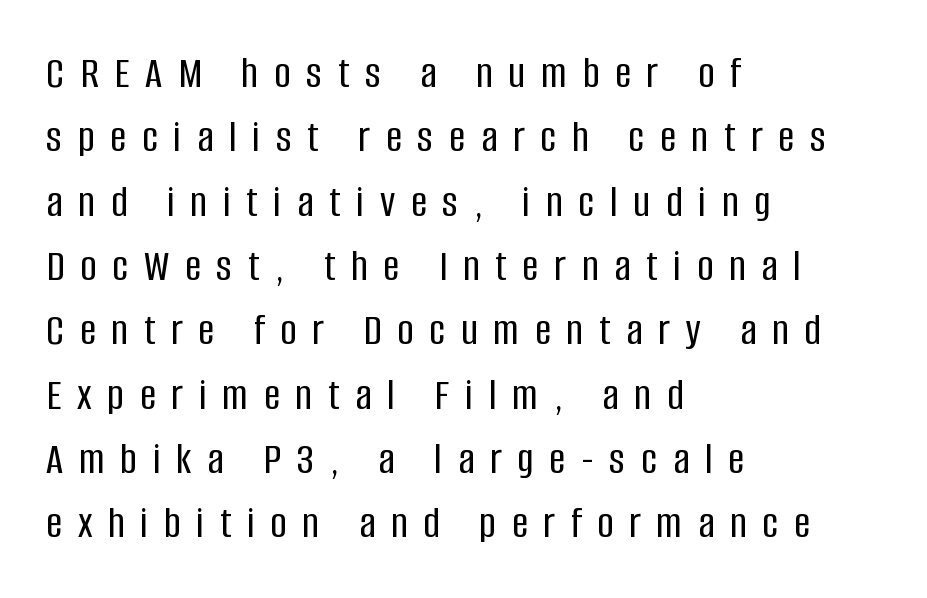
The image shows 45 px condensed sans-serif type, upright; set left-aligned, normal line spacing (1.43x), unusually wide letter spacing (+0.35 em), not underlined; low stroke contrast and a large x-height.
